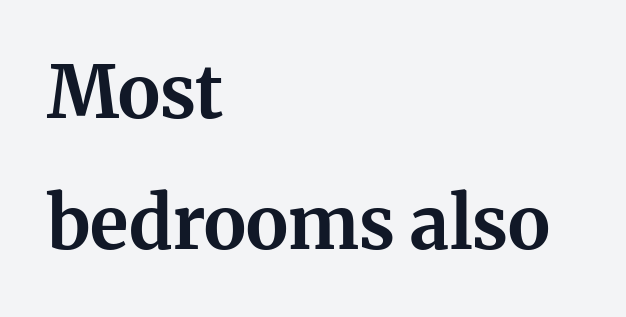
Q: Is the text bold? A: Yes.
Q: Is the text italic (slanted)? A: No, it is upright.
Q: Is the typeface a serif or a sans-serif typeface? A: Serif.
Q: Is the text underlined? A: No.
Q: How is the paragraph aligned? A: Left-aligned.
Q: Is the spacing between letters normal or unusually wide? A: Normal.
Q: Width (condensed, normal, or wide)? A: Normal.
Q: Stroke contrast? A: Medium.
Q: x-height? A: Medium.
Q: Monospaced? A: No.
